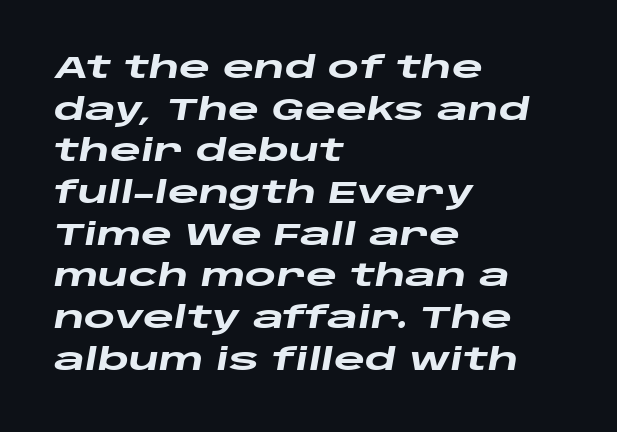
Quick note: italic. A typesetter would call this leading conventional body-copy spacing. The space beneath each line is pristine and unruled. Strong, thick strokes mark this as bold type. Students, note that the glyphs here touch the page at normal intervals.
